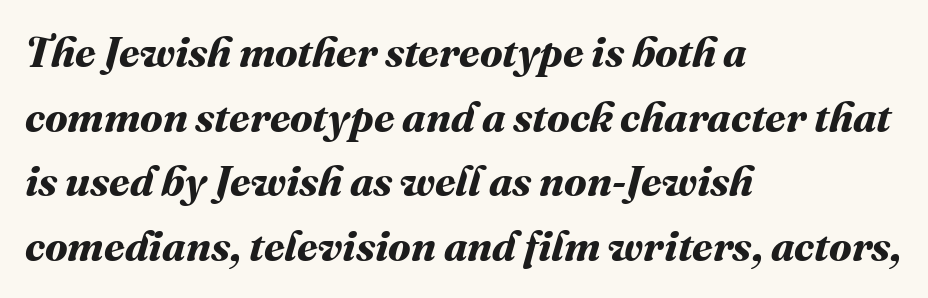
{"bold": "yes", "weight": "bold", "width": "normal", "stroke_contrast": "medium", "x_height": "medium", "monospaced": "no", "underline": "no", "align": "left", "line_spacing": "normal", "line_spacing_ratio": 1.54, "letter_spacing": "normal", "letter_spacing_em": 0.0, "glyph_px": 42}
